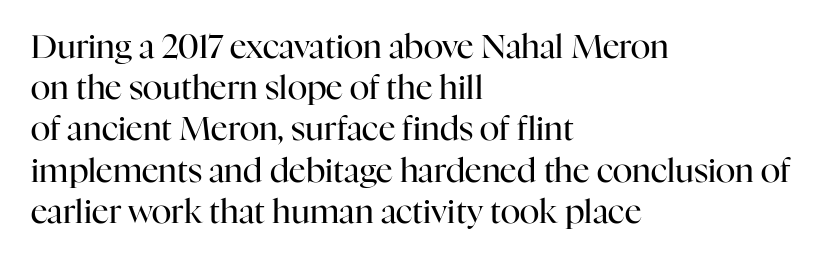
{"serif": "yes", "italic": "no", "bold": "no", "weight": "regular", "width": "normal", "stroke_contrast": "high", "x_height": "medium", "monospaced": "no", "underline": "no", "align": "left", "line_spacing": "normal", "line_spacing_ratio": 1.25, "letter_spacing": "normal", "letter_spacing_em": 0.0, "glyph_px": 33}
